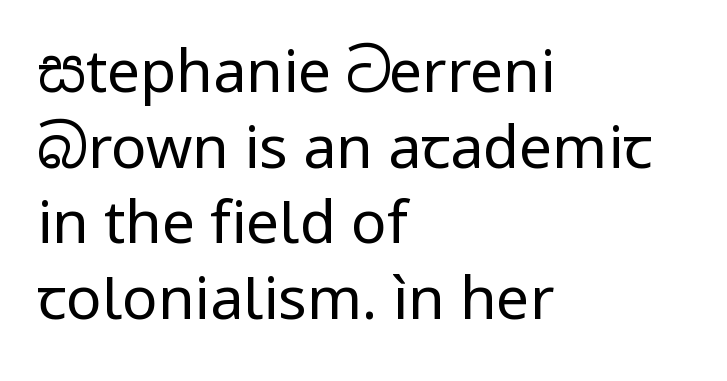
The image shows 59 px regular-weight sans-serif type, upright; set left-aligned, normal line spacing (1.28x), normal letter spacing, not underlined; low stroke contrast and a medium x-height.
